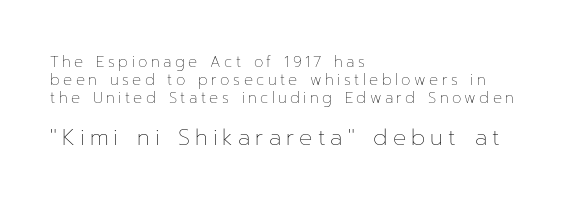
The paragraph shown leans on its left margin. Check under the words: just untouched page. These lines were composed using upright roman letters. Here the glyphs are tracked loosely, breaking word shapes into spaced letters. Caption: face not bold, strokes unweighted.
